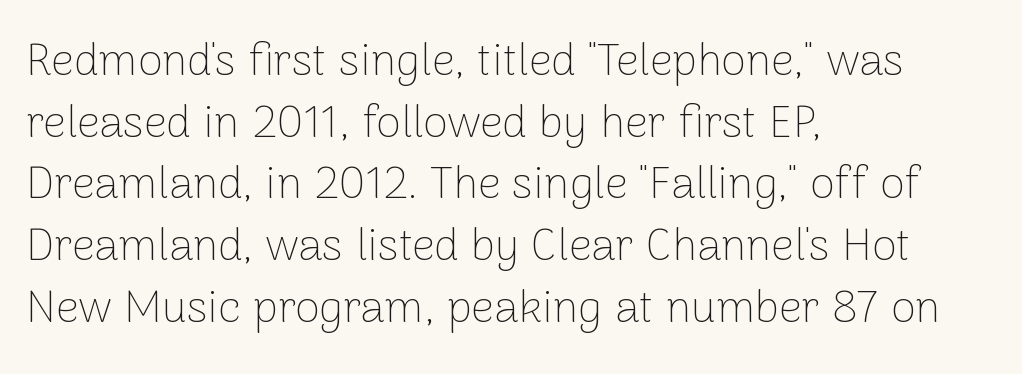
The image shows 45 px thin sans-serif type, upright; set left-aligned, normal line spacing (1.37x), normal letter spacing, not underlined; low stroke contrast and a medium x-height.
